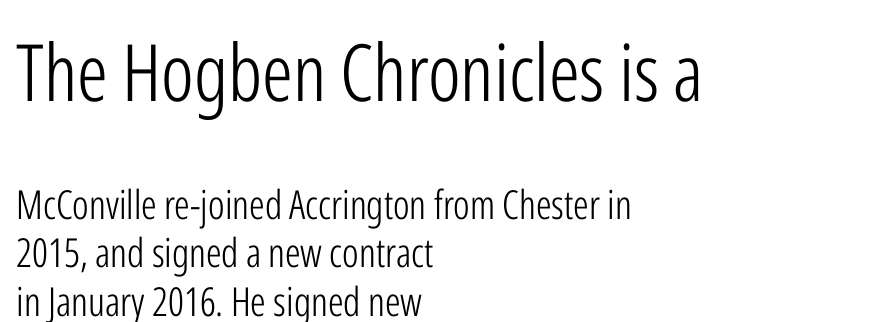
The image shows 79 px light, condensed sans-serif type, upright; set left-aligned, line spacing 1.22x, normal letter spacing, not underlined; the first (top) block is 1.98x larger; low stroke contrast and a medium x-height.
